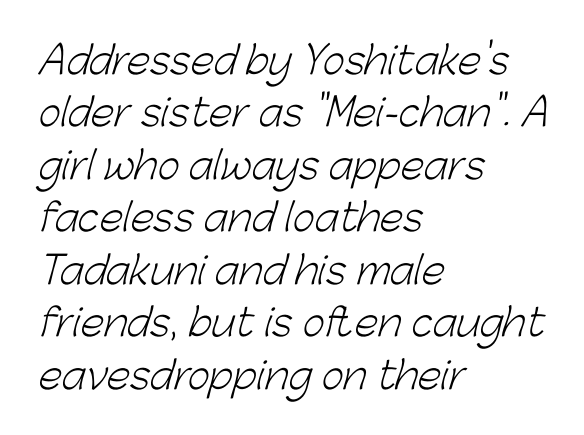
Q: Is the text bold? A: No.
Q: Is the typeface a serif or a sans-serif typeface? A: Sans-serif.
Q: Is the text underlined? A: No.
Q: How is the paragraph aligned? A: Left-aligned.
Q: Is the spacing between letters normal or unusually wide? A: Normal.
Q: Is the spacing between lines tight, normal or loose? A: Normal.
Q: Width (condensed, normal, or wide)? A: Normal.
Q: Stroke contrast? A: Low.
Q: x-height? A: Medium.
Q: Monospaced? A: No.
